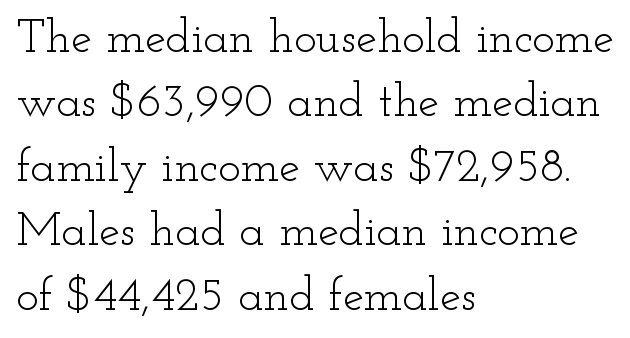
Q: Is the text bold? A: No.
Q: Is the text italic (slanted)? A: No, it is upright.
Q: Is the typeface a serif or a sans-serif typeface? A: Serif.
Q: Is the text underlined? A: No.
Q: How is the paragraph aligned? A: Left-aligned.
Q: Is the spacing between letters normal or unusually wide? A: Normal.
Q: Is the spacing between lines tight, normal or loose? A: Normal.
Q: Width (condensed, normal, or wide)? A: Wide.
Q: Stroke contrast? A: Low.
Q: x-height? A: Small.
Q: Monospaced? A: No.
